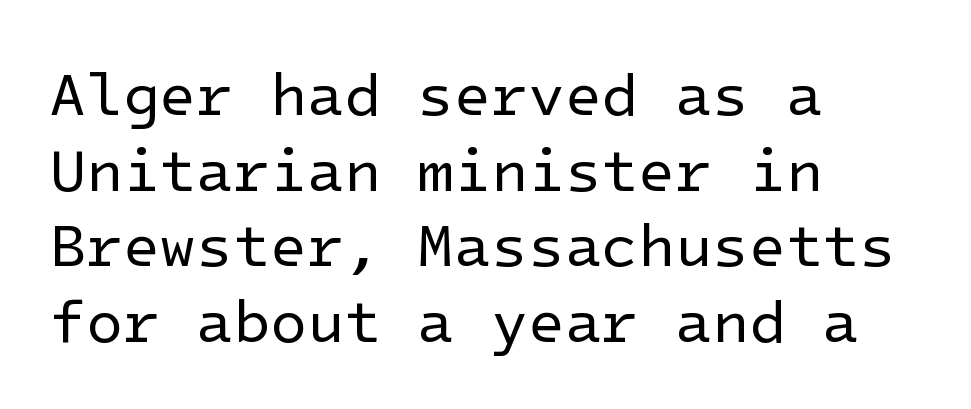
The image shows 60 px regular-weight sans-serif type, upright; set left-aligned, normal line spacing (1.26x), normal letter spacing, not underlined; low stroke contrast and a medium x-height.
